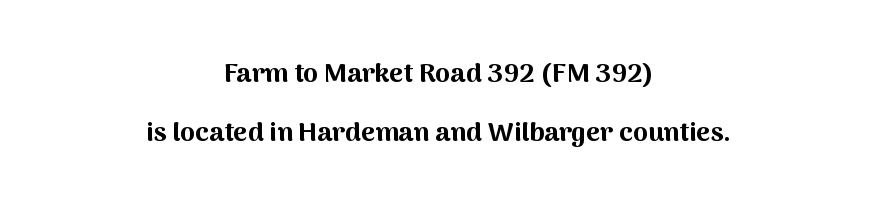
{"italic": "no", "bold": "yes", "underline": "no", "align": "center", "line_spacing": "loose", "line_spacing_ratio": 2.17, "letter_spacing": "normal", "letter_spacing_em": 0.0, "glyph_px": 27}
